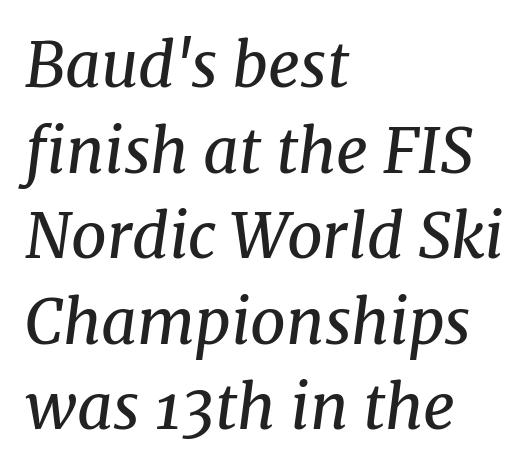
{"serif": "yes", "italic": "yes", "lean": "right", "slant_degrees": 8, "bold": "no", "weight": "regular", "width": "normal", "stroke_contrast": "medium", "x_height": "medium", "monospaced": "no", "underline": "no", "align": "left", "line_spacing": "normal", "line_spacing_ratio": 1.38, "letter_spacing": "normal", "letter_spacing_em": 0.0, "glyph_px": 62}
